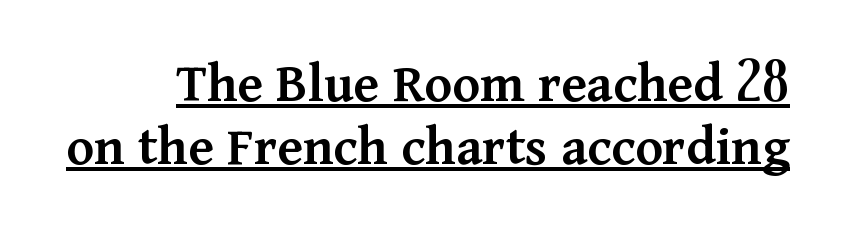
{"serif": "yes", "italic": "no", "bold": "semi", "weight": "semibold", "width": "normal", "stroke_contrast": "medium", "x_height": "medium", "monospaced": "no", "underline": "yes", "line_spacing": "tight", "line_spacing_ratio": 1.1, "letter_spacing": "normal", "letter_spacing_em": 0.0, "glyph_px": 57}
